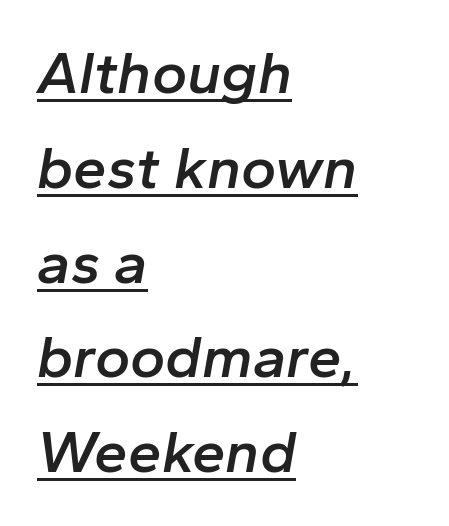
The rendering uses a semibold face; strokes are thickened but not to full bold. This sample uses plain, unmodified letter spacing. The lettering tilts uniformly, giving the passage an italic look. Proportional: the letters do not fall into vertical columns.
